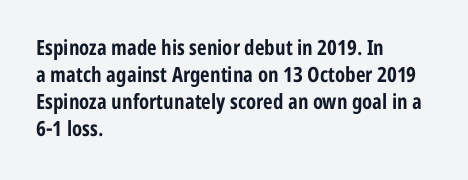
{"italic": "no", "bold": "yes", "underline": "no", "align": "left", "line_spacing": "normal", "line_spacing_ratio": 1.28, "letter_spacing": "normal", "letter_spacing_em": 0.0, "glyph_px": 21}
